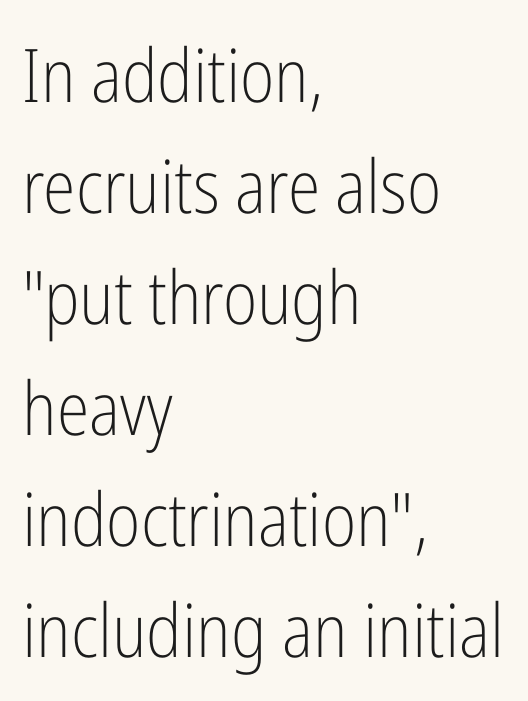
The image shows 74 px light, condensed sans-serif type, upright; set left-aligned, normal line spacing (1.5x), normal letter spacing, not underlined; low stroke contrast and a medium x-height.
